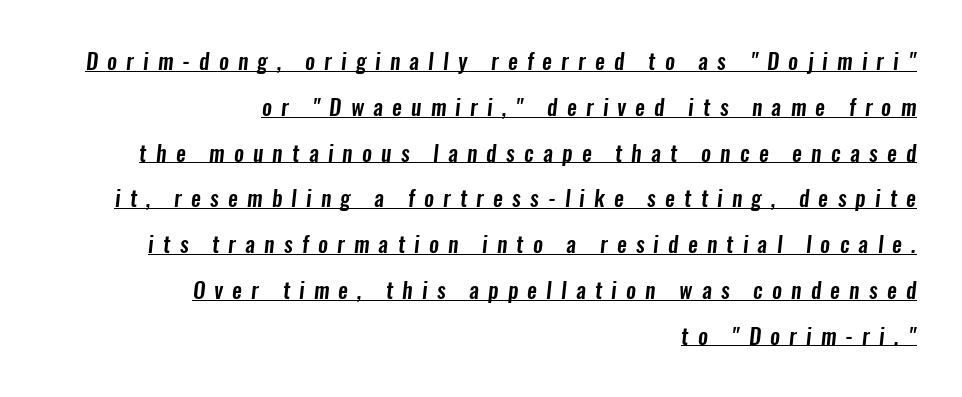
Q: Is the text underlined? A: Yes.
Q: How is the paragraph aligned? A: Right-aligned.
Q: Is the spacing between letters normal or unusually wide? A: Unusually wide.
Q: Is the spacing between lines tight, normal or loose? A: Loose.
